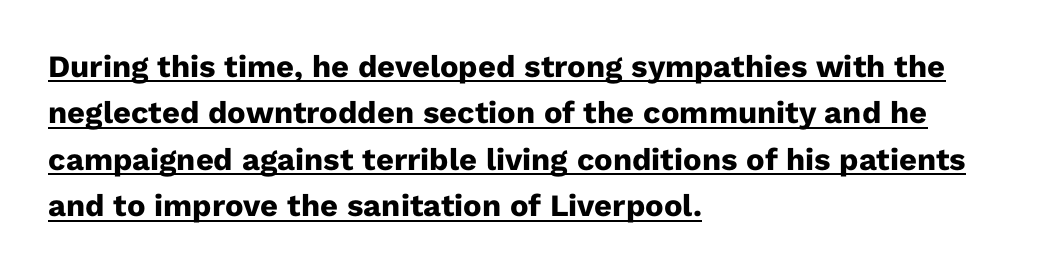
The image shows 31 px heavy sans-serif type, upright; set left-aligned, normal line spacing (1.5x), normal letter spacing, underlined; low stroke contrast and a medium x-height.
